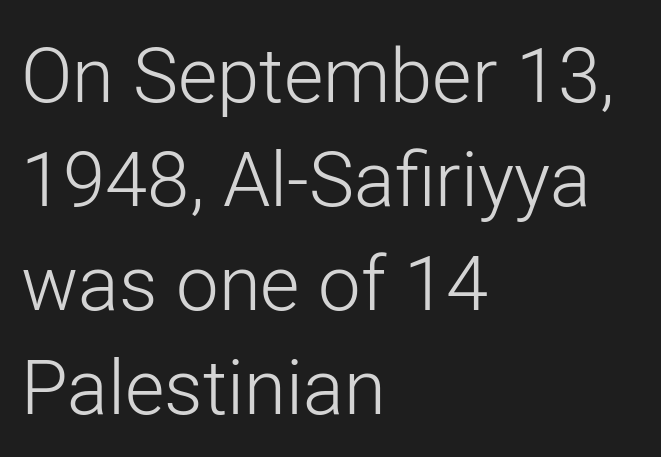
Only glyphs here, with clear space below each row. Think standard paragraph weight, or any step lighter than that. These lines are composed in type without serifs. Every row of glyphs begins at an identical x-position on the left.
